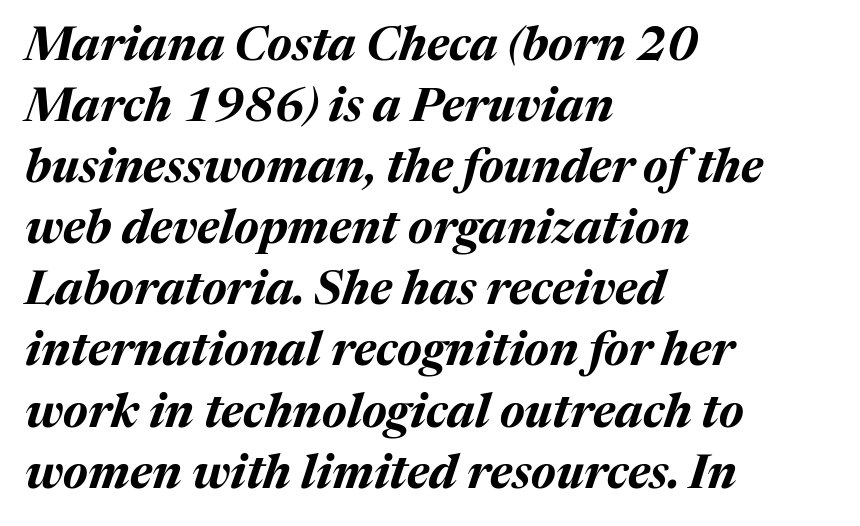
Q: Is the text bold? A: Yes.
Q: Is the text italic (slanted)? A: Yes, it leans right by about 17 degrees.
Q: Is the text underlined? A: No.
Q: How is the paragraph aligned? A: Left-aligned.
Q: Is the spacing between letters normal or unusually wide? A: Normal.
Q: Is the spacing between lines tight, normal or loose? A: Normal.
Q: Width (condensed, normal, or wide)? A: Normal.
Q: Stroke contrast? A: Medium.
Q: x-height? A: Medium.
Q: Monospaced? A: No.
